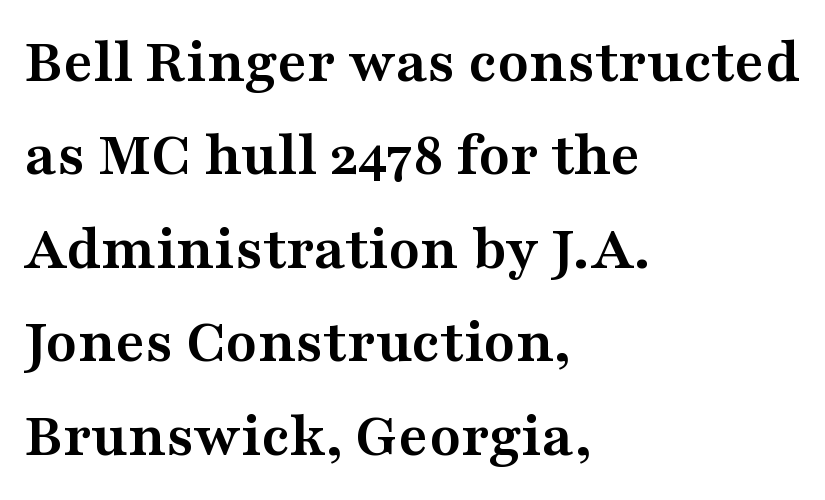
This is heavy type, rendered in bold. A classic flush-left, rag-right setting is used for this passage. You could call the tracking neutral — neither tight nor loose. Ordinary non-slanted type is in use. Think of a printed novel: that variable character pitch is what you see here.
